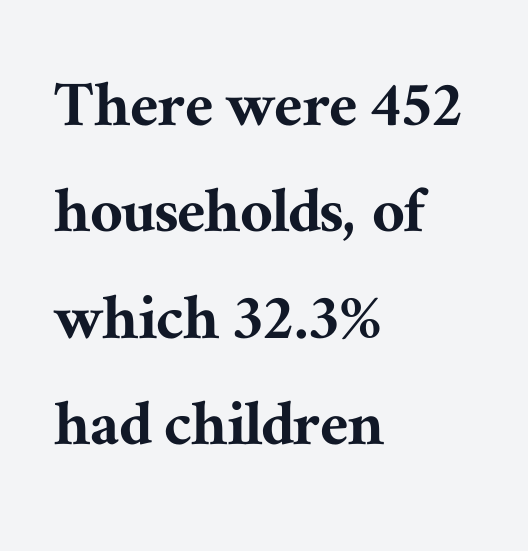
The image shows 71 px serif type, upright; set left-aligned, normal line spacing (1.5x), normal letter spacing, not underlined; medium stroke contrast and a medium x-height.
